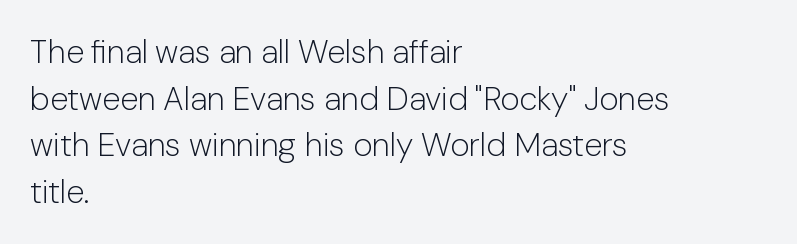
The passage shown is typed in a proportional face where columns would drift. The letters carry no serifs — their stems end cleanly without finishing strokes. Compared with typical paragraphs, the rows here are spaced about the same. The face used here is rendered with its standard letterfit. Bare-footed words on every line. The lettering stays uniformly vertical, giving the passage a roman look.
